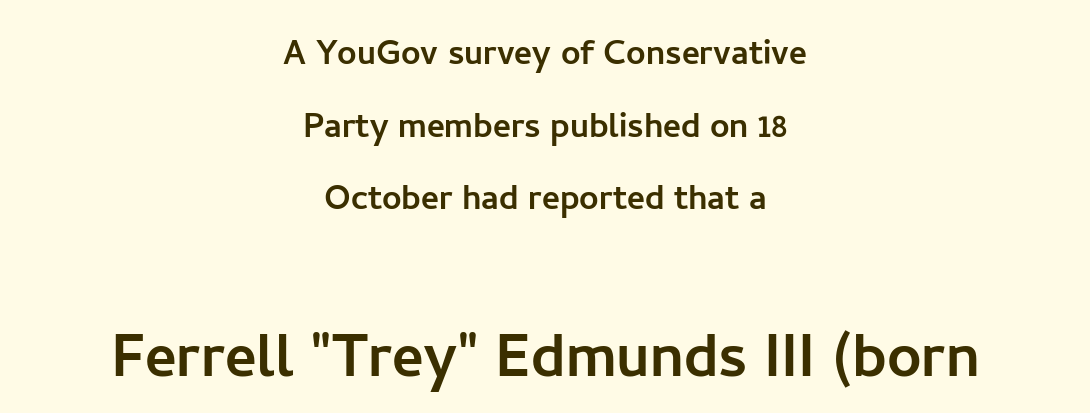
Tracking value appears to be zero — textbook default spacing. Note the varied advance widths — an 'i' is clearly narrower than an 'm'. Does the leading feel generous? No, just average. If you folded the block vertically in half, each line would mirror itself in length.
